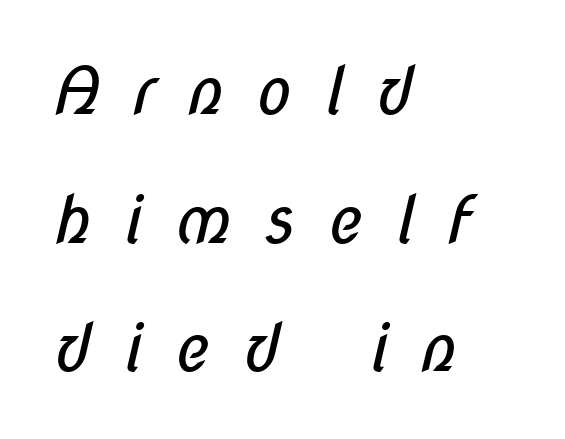
Q: Is the text bold? A: No.
Q: Is the typeface a serif or a sans-serif typeface? A: Sans-serif.
Q: Is the text underlined? A: No.
Q: How is the paragraph aligned? A: Left-aligned.
Q: Is the spacing between letters normal or unusually wide? A: Unusually wide.
Q: Is the spacing between lines tight, normal or loose? A: Loose.
Q: Width (condensed, normal, or wide)? A: Condensed.
Q: Stroke contrast? A: Low.
Q: x-height? A: Medium.
Q: Monospaced? A: No.
